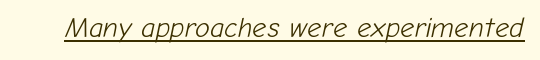
{"italic": "yes", "lean": "right", "slant_degrees": 12, "bold": "no", "weight": "light", "width": "normal", "stroke_contrast": "low", "x_height": "medium", "monospaced": "no", "underline": "yes", "letter_spacing": "normal", "letter_spacing_em": 0.0, "glyph_px": 28}
